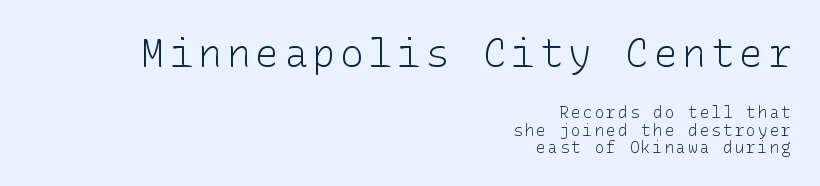
The image shows 39 px light sans-serif type, upright; set right-aligned, tight line spacing (1.08x), not underlined; the first (top) block is 2.44x larger; low stroke contrast and a medium x-height.
